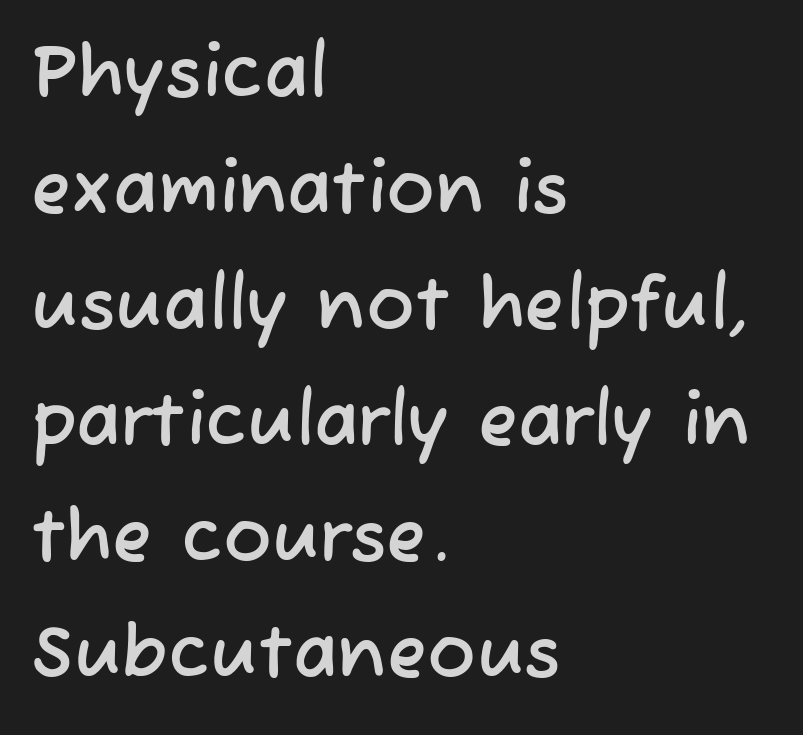
Q: Is the typeface a serif or a sans-serif typeface? A: Sans-serif.
Q: Is the text underlined? A: No.
Q: How is the paragraph aligned? A: Left-aligned.
Q: Is the spacing between letters normal or unusually wide? A: Normal.
Q: Is the spacing between lines tight, normal or loose? A: Normal.
Q: Width (condensed, normal, or wide)? A: Normal.
Q: Stroke contrast? A: Low.
Q: x-height? A: Medium.
Q: Monospaced? A: No.
